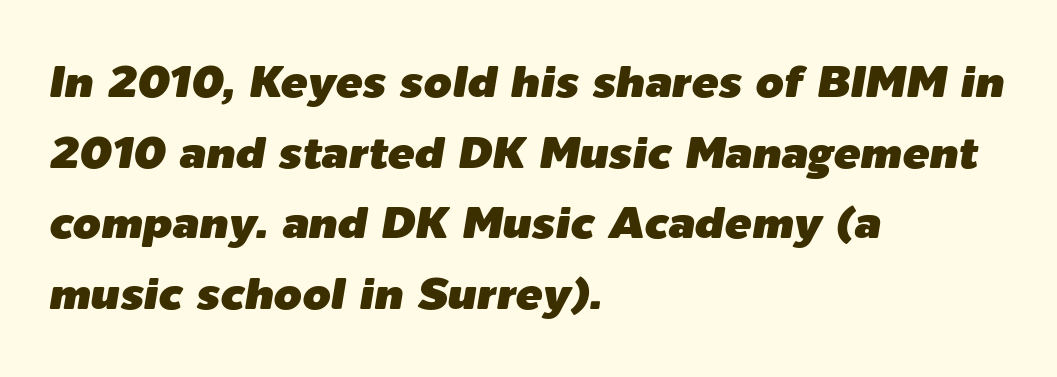
In terms of letterspacing, this is plain default setting. These lines stack with their left ends in a neat column. An italicized treatment has been applied to the whole sample. Vertically, the passage feels balanced, rows spaced as you'd expect. Is this a fixed-width face? No — the glyphs have proportional, varying widths. The space directly below the letters is spotless.
